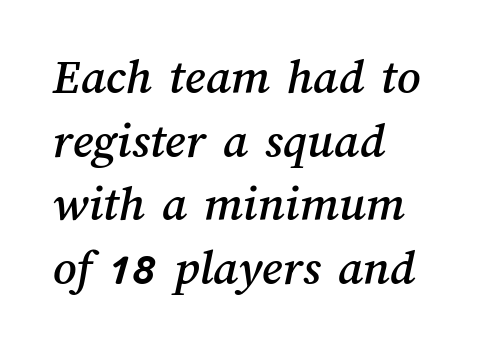
Q: Is the text underlined? A: No.
Q: How is the paragraph aligned? A: Left-aligned.
Q: Is the spacing between letters normal or unusually wide? A: Normal.
Q: Is the spacing between lines tight, normal or loose? A: Normal.
Q: Width (condensed, normal, or wide)? A: Normal.
Q: Stroke contrast? A: Medium.
Q: x-height? A: Medium.
Q: Monospaced? A: No.
